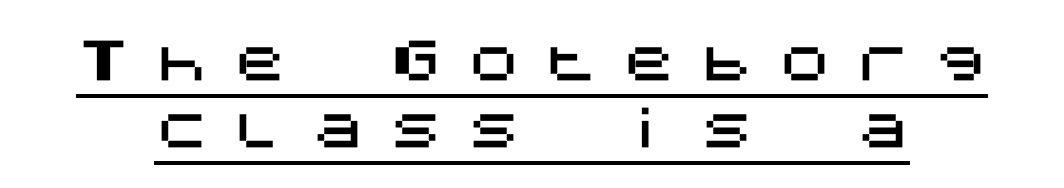
{"serif": "no", "italic": "no", "width": "normal", "stroke_contrast": "medium", "x_height": "large", "underline": "yes", "line_spacing": "normal", "line_spacing_ratio": 1.26, "letter_spacing": "wide", "letter_spacing_em": 0.47, "glyph_px": 53}
